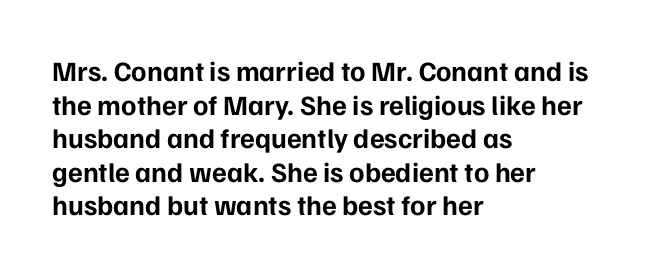
{"serif": "no", "italic": "no", "bold": "yes", "weight": "bold", "width": "normal", "stroke_contrast": "low", "x_height": "medium", "monospaced": "no", "underline": "no", "align": "left", "line_spacing_ratio": 1.2, "letter_spacing": "normal", "letter_spacing_em": 0.0, "glyph_px": 28}
